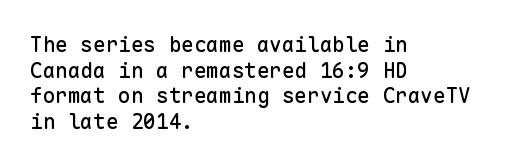
The image shows 21 px text type, upright; set left-aligned, line spacing 1.22x, normal letter spacing, not underlined.
